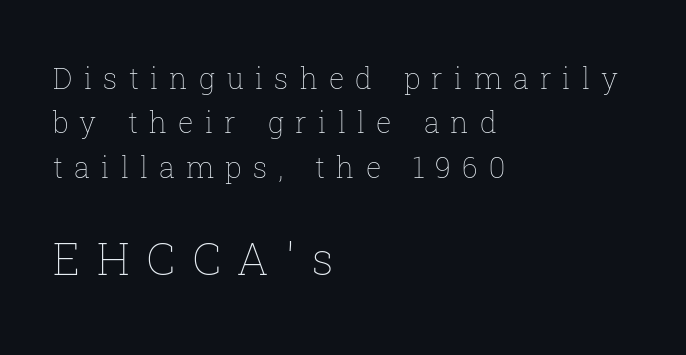
{"italic": "no", "bold": "no", "weight": "thin", "width": "normal", "stroke_contrast": "low", "x_height": "medium", "monospaced": "no", "underline": "no", "align": "left", "line_spacing": "normal", "line_spacing_ratio": 1.53, "letter_spacing": "wide", "letter_spacing_em": 0.38, "larger_block": "second", "size_ratio": 1.52, "glyph_px": 44}
